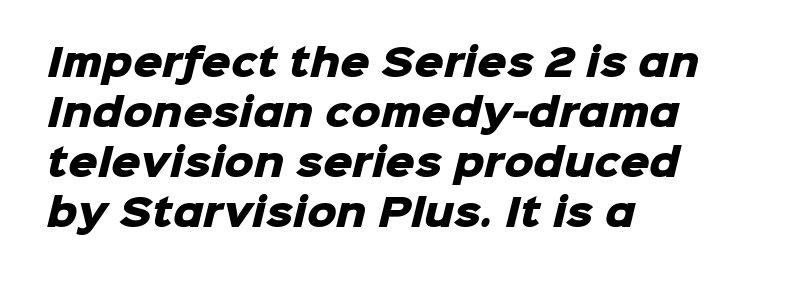
The image shows 37 px heavy sans-serif type; set left-aligned, normal line spacing (1.35x), normal letter spacing, not underlined; low stroke contrast and a medium x-height.
